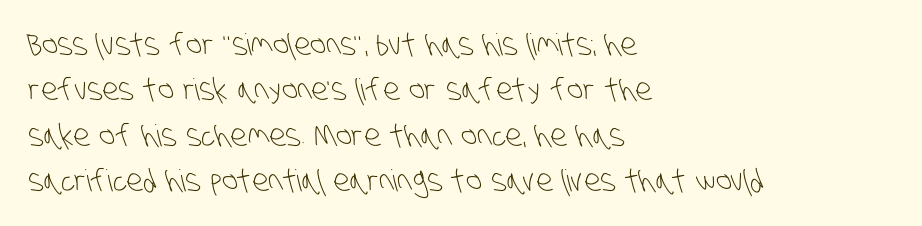
{"serif": "no", "bold": "no", "weight": "light", "width": "condensed", "stroke_contrast": "low", "x_height": "large", "monospaced": "no", "underline": "no", "align": "left", "line_spacing": "normal", "line_spacing_ratio": 1.51, "letter_spacing": "normal", "letter_spacing_em": 0.0, "glyph_px": 30}
